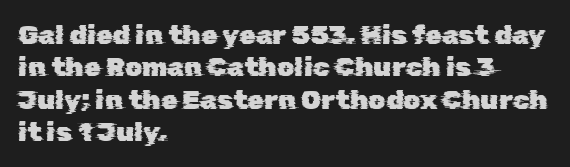
Q: Is the text underlined? A: No.
Q: How is the paragraph aligned? A: Left-aligned.
Q: Is the spacing between letters normal or unusually wide? A: Normal.
